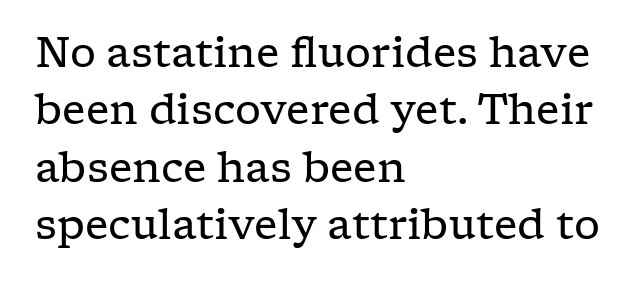
Notice how the stems are strictly vertical — no italics here. On a weight scale, this lands at 450 or below. Is there much room between lines? A standard amount, neither cramped nor airy. Descenders hang freely into open space. The face used here is seriffed, in the tradition of book romans.
